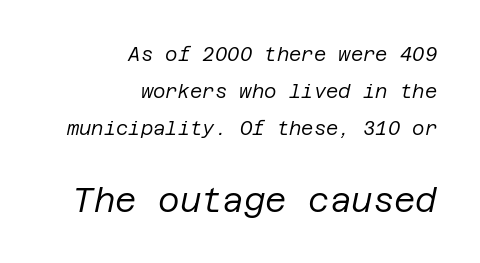
The image shows 33 px regular-weight type, italic (leaning right); set right-aligned, loose line spacing (1.95x), normal letter spacing, not underlined; the second (bottom) block is 1.74x larger; low stroke contrast and a large x-height.
